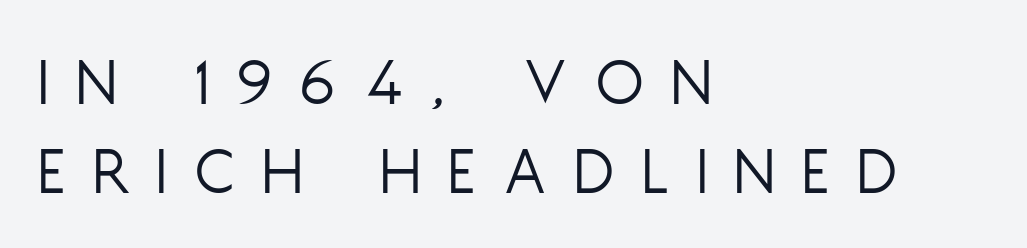
The image shows 69 px light, condensed sans-serif type, upright; set left-aligned, normal line spacing (1.29x), unusually wide letter spacing (+0.42 em), not underlined; low stroke contrast and a large x-height.
